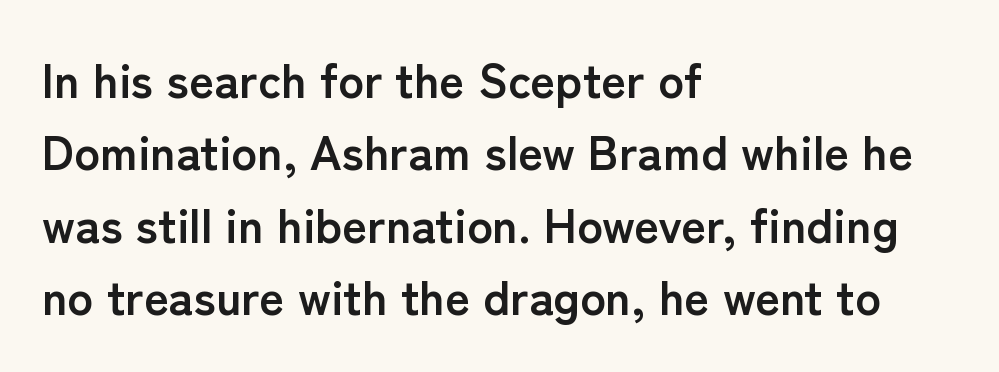
Q: Is the text bold? A: Yes.
Q: Is the text italic (slanted)? A: No, it is upright.
Q: Is the typeface a serif or a sans-serif typeface? A: Sans-serif.
Q: Is the text underlined? A: No.
Q: How is the paragraph aligned? A: Left-aligned.
Q: Is the spacing between letters normal or unusually wide? A: Normal.
Q: Is the spacing between lines tight, normal or loose? A: Normal.
Q: Width (condensed, normal, or wide)? A: Normal.
Q: Stroke contrast? A: Low.
Q: x-height? A: Medium.
Q: Monospaced? A: No.
